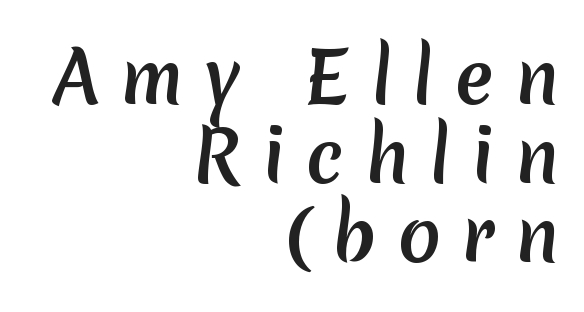
Q: Is the typeface a serif or a sans-serif typeface? A: Sans-serif.
Q: Is the text underlined? A: No.
Q: How is the paragraph aligned? A: Right-aligned.
Q: Is the spacing between letters normal or unusually wide? A: Unusually wide.
Q: Is the spacing between lines tight, normal or loose? A: Tight.
Q: Width (condensed, normal, or wide)? A: Normal.
Q: Stroke contrast? A: Medium.
Q: x-height? A: Medium.
Q: Monospaced? A: No.
